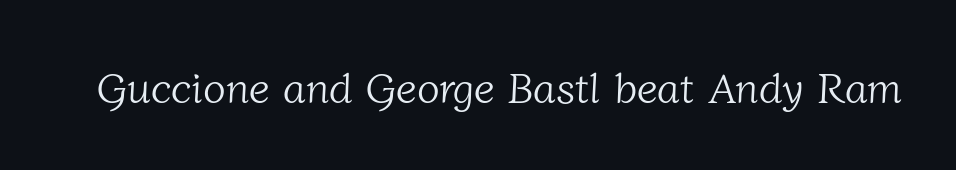
Inter-character spacing is left at the font's built-in metrics. Bare-footed words on every line. Do the characters align in a grid? No, the font is proportional. No chunkiness to these letters — they're not bold.
